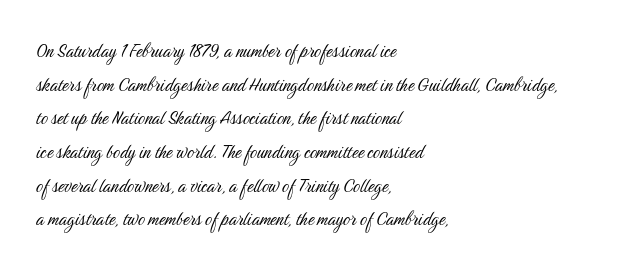
The image shows 22 px text type; set left-aligned, normal line spacing (1.53x), normal letter spacing, not underlined.
